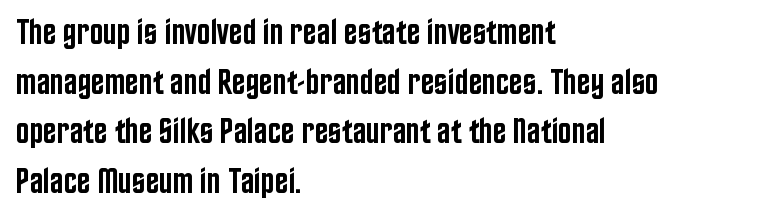
The image shows 36 px semibold, condensed sans-serif type, upright; set left-aligned, normal line spacing (1.38x), normal letter spacing, not underlined; low stroke contrast and a large x-height.
